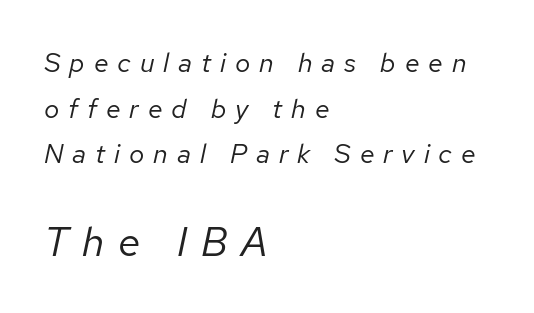
Honestly, there is no underline to notice here at all. Slant detected: the letters are inclined. Does the leading feel generous? No, just average. The rendering inserts visible extra space after every character. The later block is typeset at a bigger size than the earlier block.
